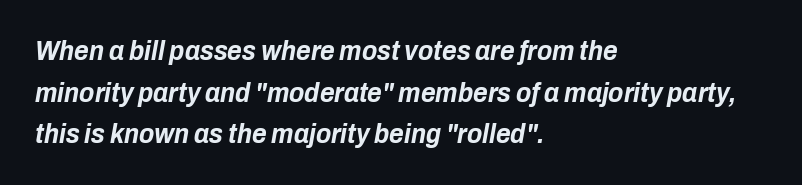
Q: Is the text bold? A: Yes.
Q: Is the text italic (slanted)? A: Yes, it leans right by about 10 degrees.
Q: Is the text underlined? A: No.
Q: How is the paragraph aligned? A: Left-aligned.
Q: Is the spacing between letters normal or unusually wide? A: Normal.
Q: Is the spacing between lines tight, normal or loose? A: Normal.
Q: Width (condensed, normal, or wide)? A: Condensed.
Q: Stroke contrast? A: Low.
Q: x-height? A: Medium.
Q: Monospaced? A: No.
